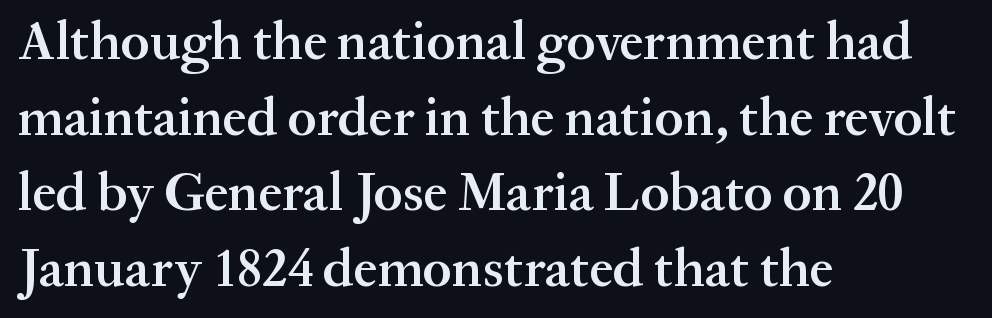
Q: Is the text bold? A: Semi-bold.
Q: Is the text italic (slanted)? A: No, it is upright.
Q: Is the typeface a serif or a sans-serif typeface? A: Serif.
Q: Is the text underlined? A: No.
Q: How is the paragraph aligned? A: Left-aligned.
Q: Is the spacing between letters normal or unusually wide? A: Normal.
Q: Is the spacing between lines tight, normal or loose? A: Normal.
Q: Width (condensed, normal, or wide)? A: Normal.
Q: Stroke contrast? A: Medium.
Q: x-height? A: Medium.
Q: Monospaced? A: No.
